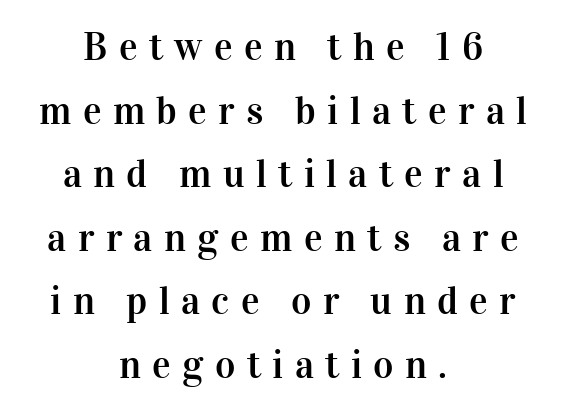
{"serif": "yes", "italic": "no", "width": "normal", "stroke_contrast": "high", "x_height": "medium", "monospaced": "no", "underline": "no", "align": "center", "line_spacing": "normal", "line_spacing_ratio": 1.63, "letter_spacing": "wide", "letter_spacing_em": 0.29, "glyph_px": 39}
